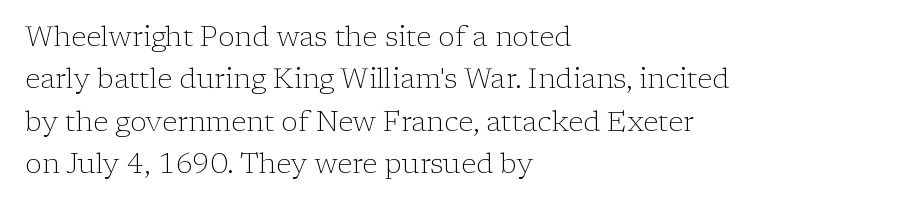
{"serif": "yes", "italic": "no", "bold": "no", "weight": "light", "width": "normal", "stroke_contrast": "low", "x_height": "medium", "monospaced": "no", "underline": "no", "align": "left", "line_spacing": "normal", "line_spacing_ratio": 1.51, "letter_spacing": "normal", "letter_spacing_em": 0.0, "glyph_px": 28}
